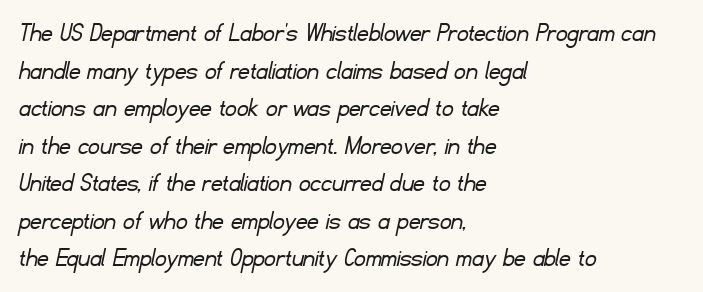
The image shows 28 px light sans-serif type; set left-aligned, normal line spacing (1.34x), normal letter spacing, not underlined; low stroke contrast and a small x-height.
